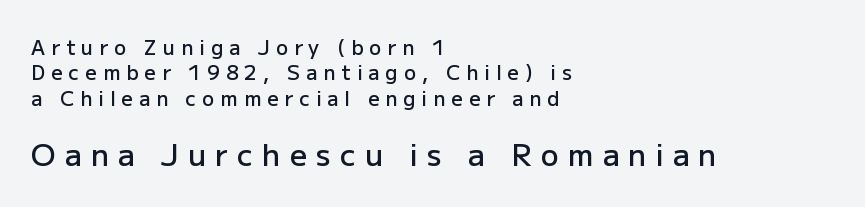
The image shows 30 px semibold sans-serif type, upright; set left-aligned, normal line spacing (1.27x), unusually wide letter spacing (+0.3 em), not underlined; the second (bottom) block is 1.5x larger; low stroke contrast and a medium x-height.
